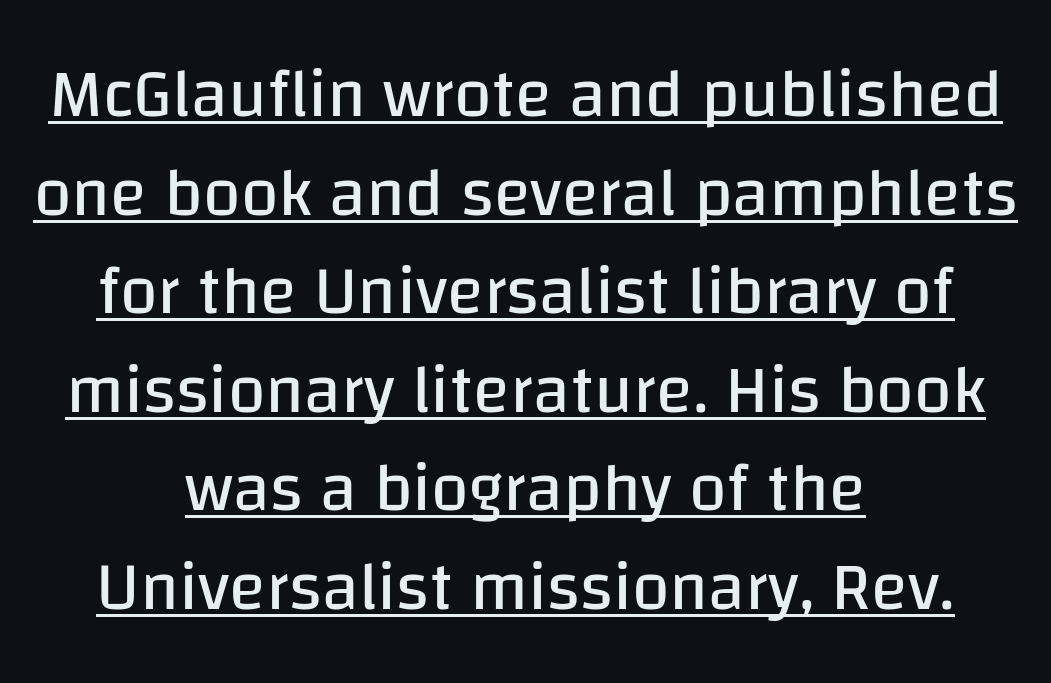
The specimen reads as upright at a glance. To sum up the face: it is a sans, with no serifs. Stroke thickness stays within the range of a standard reading face or lighter. This rendering leaves character spacing at its baseline value. Notice how the passage keeps no hard edge, just a central spine.
